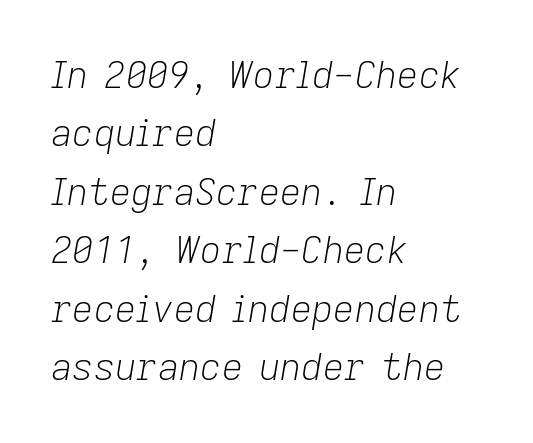
Stems and bowls with no extra thickness — not bold. The ragged edge is on the right, which tells us the setting is flush left. Tracking value appears to be zero — textbook default spacing. The whole block is typeset with a tilt.
